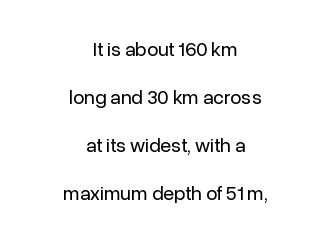
Caption: multi-line text, centered on the measure. The line texture is even and compact thanks to regular tracking. Characters remain perfectly vertical along every line. Reading down the column, the eye jumps a long way to each next line.
